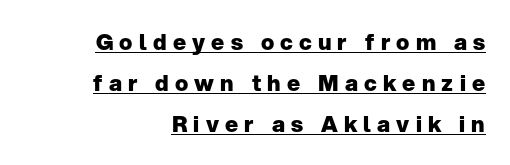
Has an underline been added? It has. The passage shown has open, widely tracked lettering throughout. Leftover space on each line is placed entirely before the opening word. Summary of weight: heavy, a full bold. The type sits square on the baseline with zero lean.
